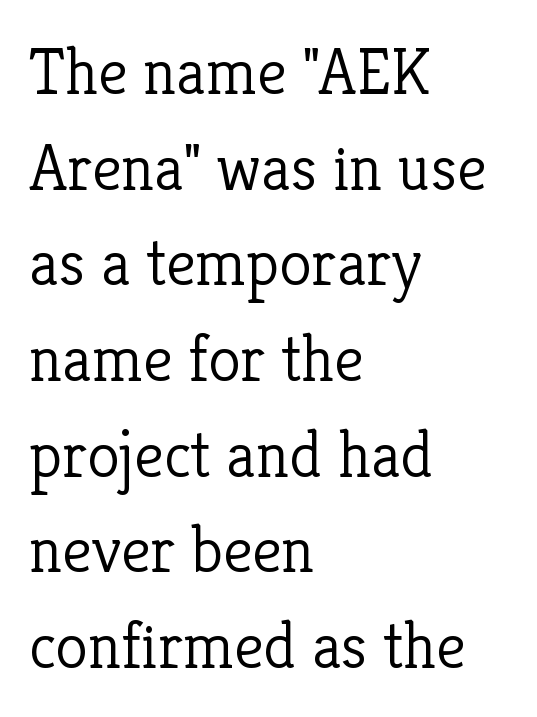
{"serif": "yes", "italic": "no", "bold": "no", "weight": "light", "width": "normal", "stroke_contrast": "low", "x_height": "medium", "monospaced": "no", "underline": "no", "align": "left", "line_spacing": "normal", "line_spacing_ratio": 1.45, "letter_spacing": "normal", "letter_spacing_em": 0.0, "glyph_px": 66}
